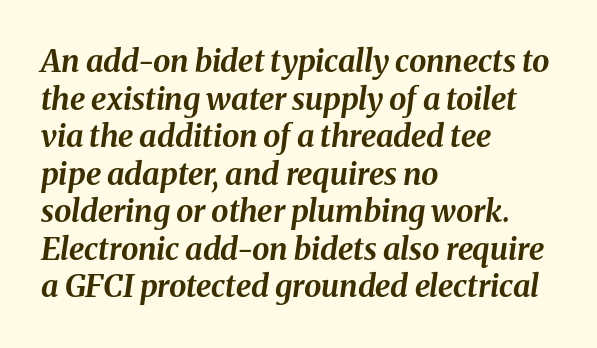
The letters are slanted; this is an italic face. This sample uses plain, unmodified letter spacing. Varying glyph widths throughout — classic text-font behaviour. Stroke thickness is high; the sample reads as a true bold.
